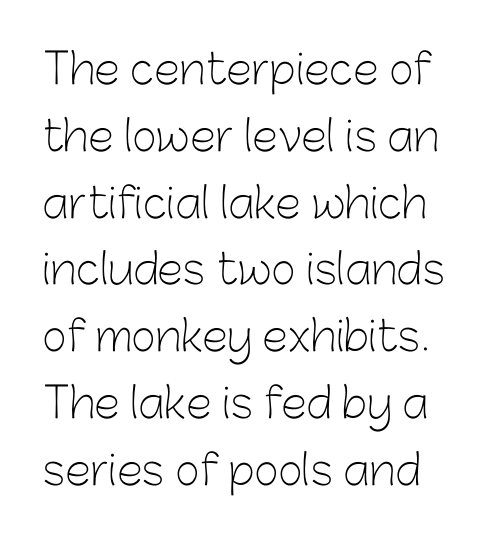
The image shows 42 px light sans-serif type, upright; set normal line spacing (1.59x), normal letter spacing, not underlined; low stroke contrast and a medium x-height.
